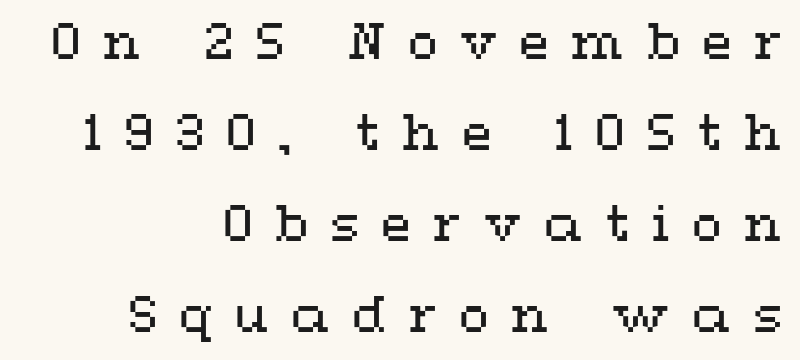
Q: Is the text bold? A: No.
Q: Is the text italic (slanted)? A: No, it is upright.
Q: Is the text underlined? A: No.
Q: How is the paragraph aligned? A: Right-aligned.
Q: Is the spacing between letters normal or unusually wide? A: Unusually wide.
Q: Width (condensed, normal, or wide)? A: Wide.
Q: Stroke contrast? A: Medium.
Q: x-height? A: Medium.
Q: Monospaced? A: No.
